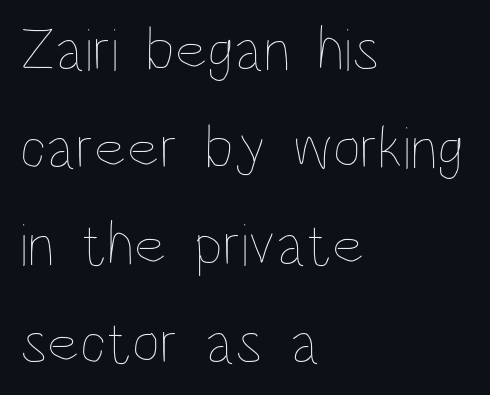
The image shows 61 px thin, condensed type, upright; set left-aligned, normal line spacing (1.6x), normal letter spacing, not underlined; low stroke contrast and a large x-height.
